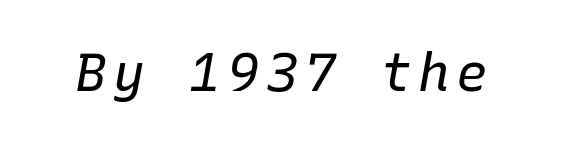
The image shows 53 px regular-weight type, italic (leaning right), monospaced; set not underlined; low stroke contrast and a medium x-height.
